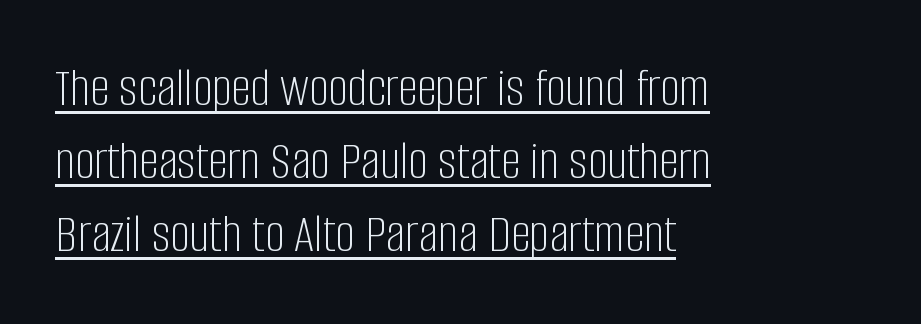
Horizontal alignment here is leftward, the default for most running prose. Leading: standard. The letters carry no serifs — their stems end cleanly without finishing strokes. Is there an underline? Yes — a line sits under the letters. Think of a printed novel: that variable character pitch is what you see here. Counters stay open thanks to moderate or lighter strokes.
